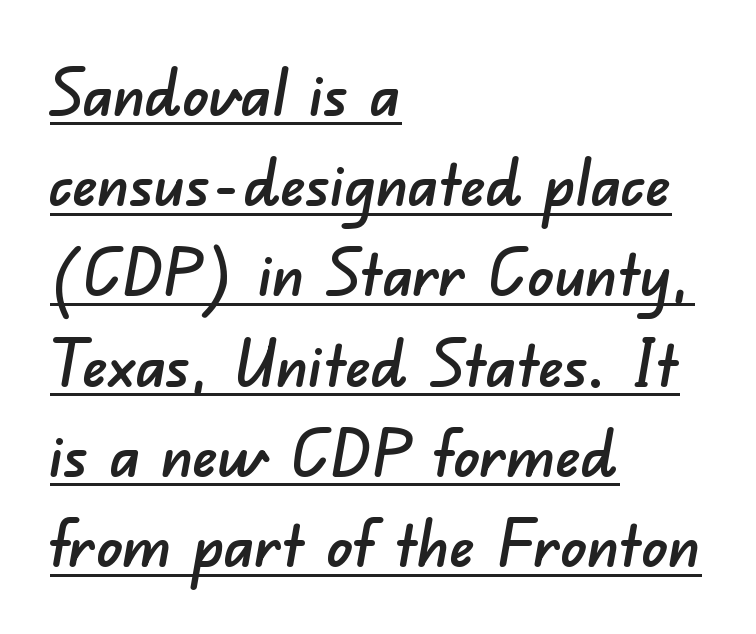
{"serif": "no", "width": "normal", "stroke_contrast": "low", "x_height": "small", "monospaced": "no", "underline": "yes", "align": "left", "line_spacing": "normal", "line_spacing_ratio": 1.41, "letter_spacing": "normal", "letter_spacing_em": 0.0, "glyph_px": 64}
